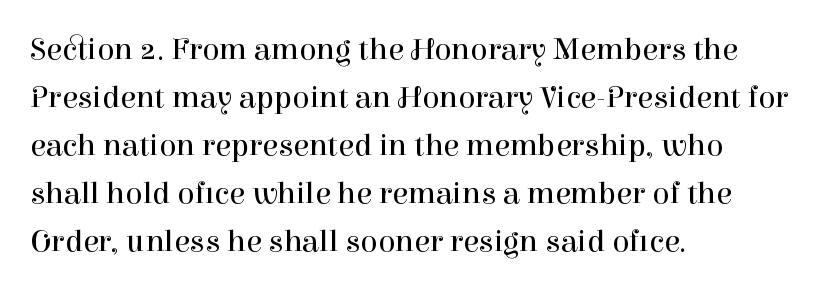
{"serif": "yes", "italic": "no", "bold": "no", "weight": "regular", "width": "normal", "stroke_contrast": "high", "x_height": "medium", "monospaced": "no", "underline": "no", "align": "left", "line_spacing": "normal", "line_spacing_ratio": 1.5, "letter_spacing": "normal", "letter_spacing_em": 0.0, "glyph_px": 32}
